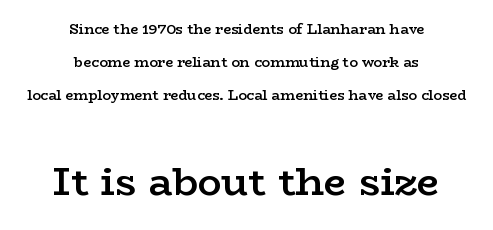
The image shows 40 px semibold, wide serif type, upright; set centered, loose line spacing (2.35x), normal letter spacing, not underlined; the second (bottom) block is 2.86x larger; low stroke contrast and a medium x-height.
